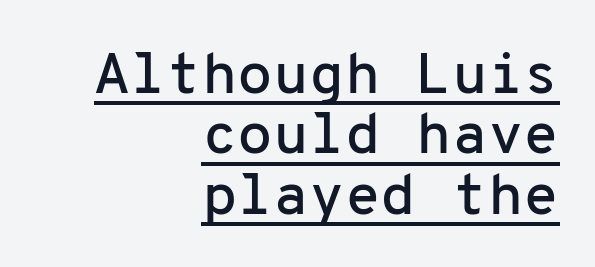
The image shows 58 px sans-serif type, upright, monospaced; set right-aligned, tight line spacing (1.04x), normal letter spacing, underlined; low stroke contrast and a medium x-height.
